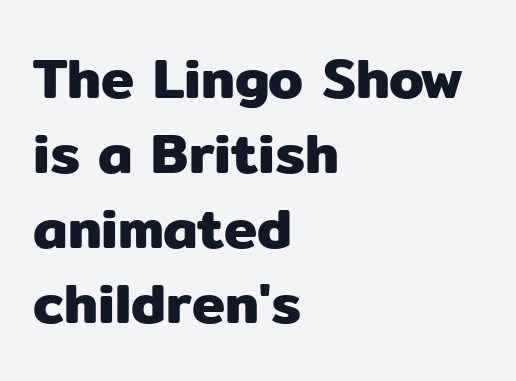
The image shows 56 px sans-serif type, upright; set left-aligned, normal line spacing (1.34x), normal letter spacing, not underlined; low stroke contrast and a medium x-height.
